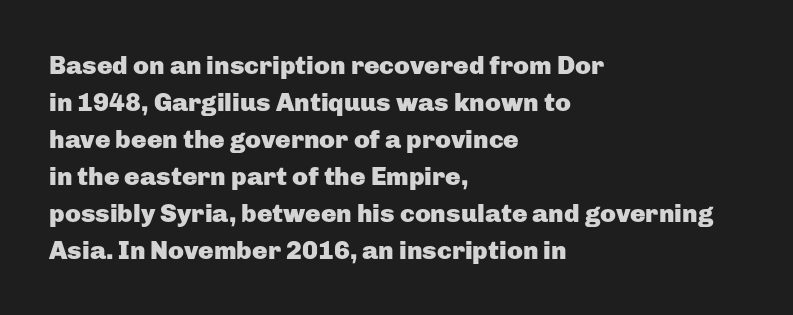
These words are printed bold, with thick strokes throughout. Between one letter and the next there's only the usual sliver of space. The letters stand straight up with perfectly vertical stems. The rendering anchors every line to the left-hand side. The leading is moderate, giving the passage an even texture.
